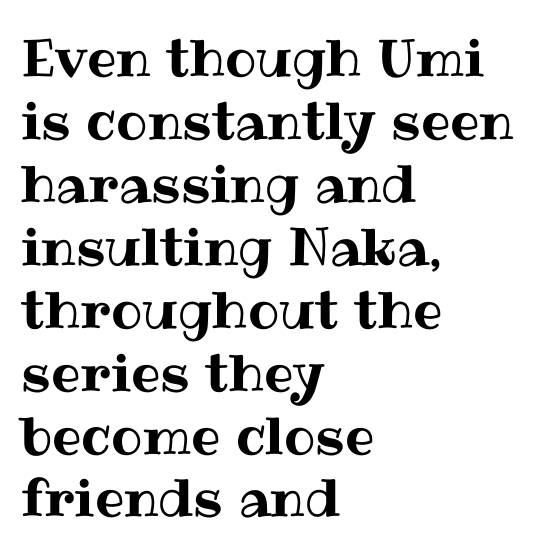
{"italic": "no", "width": "normal", "stroke_contrast": "medium", "x_height": "medium", "monospaced": "no", "underline": "no", "align": "left", "line_spacing_ratio": 1.21, "letter_spacing": "normal", "letter_spacing_em": 0.0, "glyph_px": 52}
